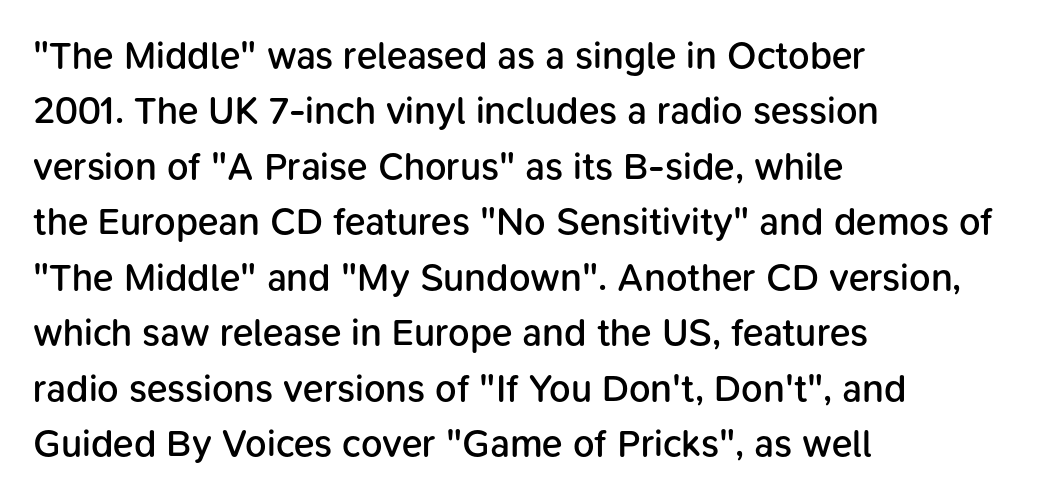
{"serif": "no", "italic": "no", "bold": "semi", "weight": "semibold", "width": "normal", "stroke_contrast": "low", "x_height": "medium", "monospaced": "no", "underline": "no", "align": "left", "line_spacing": "normal", "line_spacing_ratio": 1.46, "letter_spacing": "normal", "letter_spacing_em": 0.0, "glyph_px": 38}
